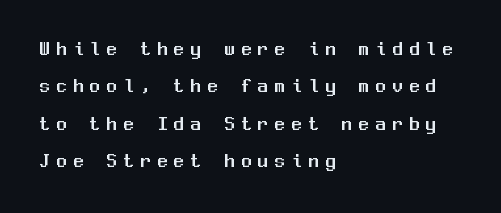
Only glyphs here, with clear space below each row. Short note: letters widely spaced. Is there any slant? The stems are plumb. The rag falls on the right side of this text block.
